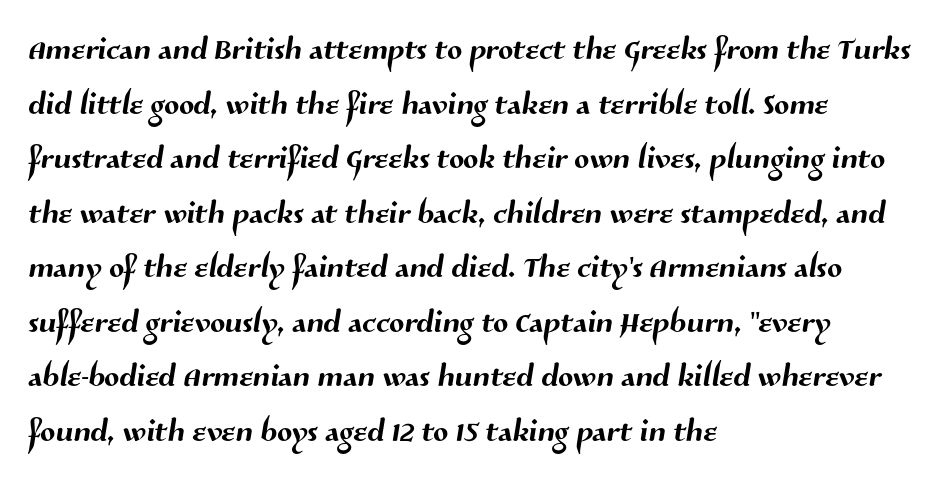
{"serif": "no", "width": "normal", "stroke_contrast": "medium", "x_height": "medium", "monospaced": "no", "underline": "no", "align": "left", "line_spacing_ratio": 1.24, "letter_spacing": "normal", "letter_spacing_em": 0.0, "glyph_px": 44}
